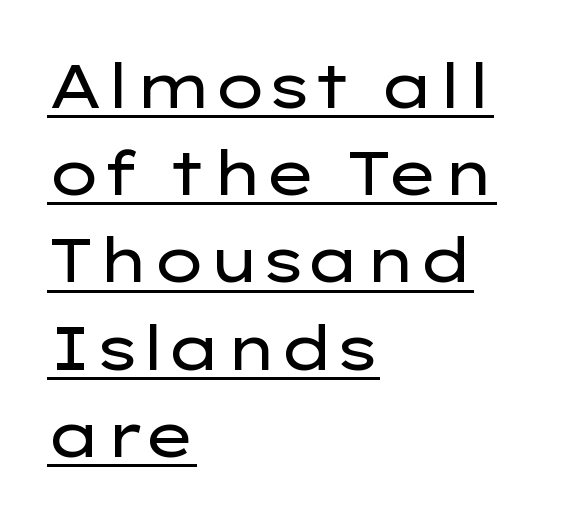
Q: Is the text bold? A: No.
Q: Is the text italic (slanted)? A: No, it is upright.
Q: Is the typeface a serif or a sans-serif typeface? A: Sans-serif.
Q: Is the text underlined? A: Yes.
Q: How is the paragraph aligned? A: Left-aligned.
Q: Is the spacing between letters normal or unusually wide? A: Normal.
Q: Is the spacing between lines tight, normal or loose? A: Normal.
Q: Width (condensed, normal, or wide)? A: Wide.
Q: Stroke contrast? A: Low.
Q: x-height? A: Medium.
Q: Monospaced? A: No.
